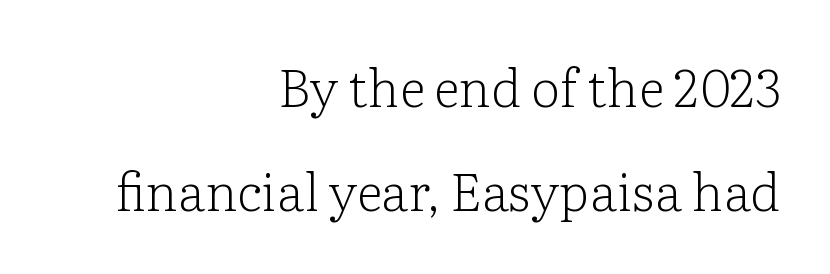
The image shows 52 px light serif type, upright; set right-aligned, loose line spacing (2.0x), normal letter spacing, not underlined; low stroke contrast and a medium x-height.
